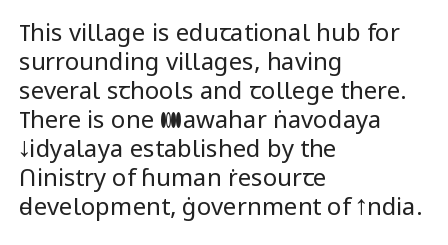
Q: Is the text bold? A: No.
Q: Is the text italic (slanted)? A: No, it is upright.
Q: Is the text underlined? A: No.
Q: How is the paragraph aligned? A: Left-aligned.
Q: Is the spacing between letters normal or unusually wide? A: Normal.
